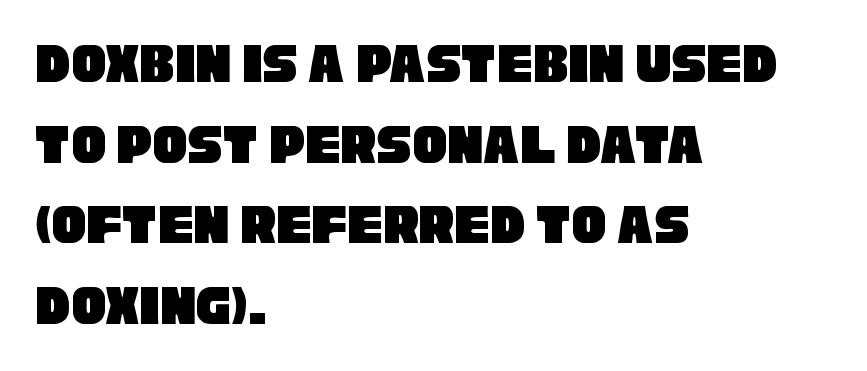
A typesetter would call this zero additional tracking. The face used here is proportionally spaced, like ordinary book or web type. Typeset ragged right — the left edge is the straight one. A clean baseline with only descenders dipping below it. The rows are spaced the way most documents space them.
